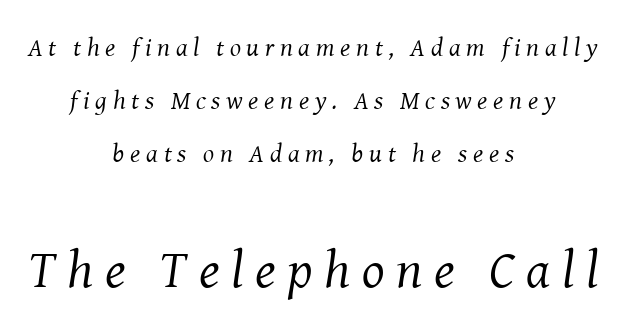
Q: Is the text bold? A: No.
Q: Is the text italic (slanted)? A: Yes, it leans right by about 8 degrees.
Q: Is the typeface a serif or a sans-serif typeface? A: Serif.
Q: Is the text underlined? A: No.
Q: How is the paragraph aligned? A: Centered.
Q: Is the spacing between letters normal or unusually wide? A: Unusually wide.
Q: Is the spacing between lines tight, normal or loose? A: Loose.
Q: Which block of text is set in a larger size, the first (top) or the second (bottom)? A: The second (bottom) one.
Q: Width (condensed, normal, or wide)? A: Normal.
Q: Stroke contrast? A: Medium.
Q: x-height? A: Medium.
Q: Monospaced? A: No.
